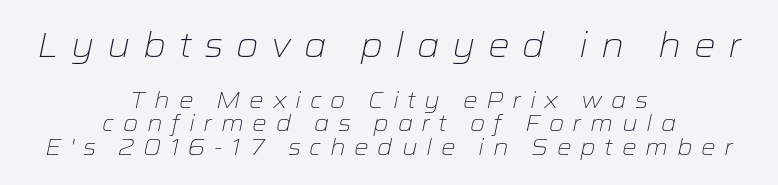
{"italic": "yes", "lean": "right", "slant_degrees": 12, "bold": "no", "weight": "light", "width": "wide", "stroke_contrast": "low", "x_height": "medium", "monospaced": "no", "underline": "no", "align": "center", "line_spacing": "tight", "line_spacing_ratio": 1.04, "letter_spacing": "wide", "letter_spacing_em": 0.37, "larger_block": "first", "size_ratio": 1.48, "glyph_px": 34}
